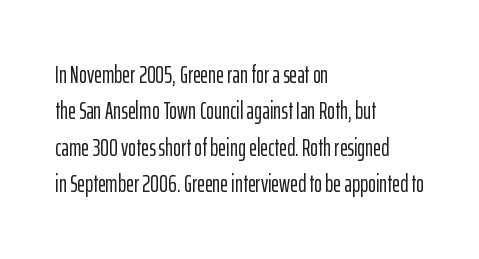
The image shows 24 px text type, upright; set left-aligned, normal line spacing (1.52x), normal letter spacing, not underlined.
